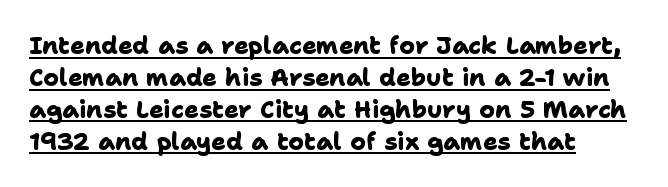
{"bold": "yes", "underline": "yes", "align": "left", "line_spacing": "normal", "line_spacing_ratio": 1.33, "letter_spacing": "normal", "letter_spacing_em": 0.0, "glyph_px": 24}
